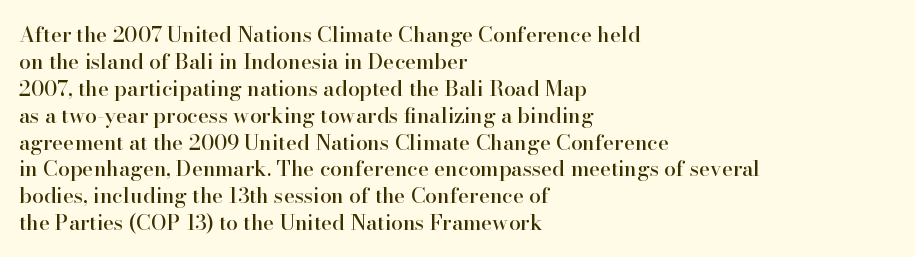
The image shows 21 px text type, upright; set left-aligned, normal line spacing (1.28x), normal letter spacing, not underlined.
